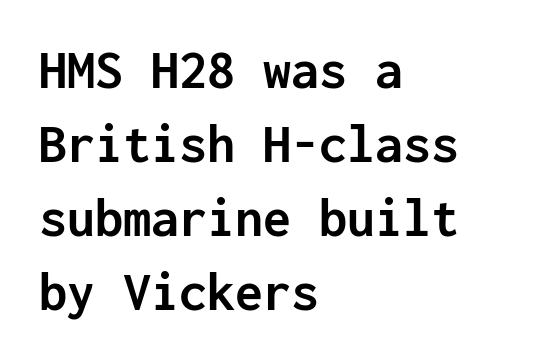
The image shows 56 px semibold sans-serif type, upright, monospaced; set left-aligned, normal line spacing (1.32x), normal letter spacing, not underlined; low stroke contrast and a medium x-height.
